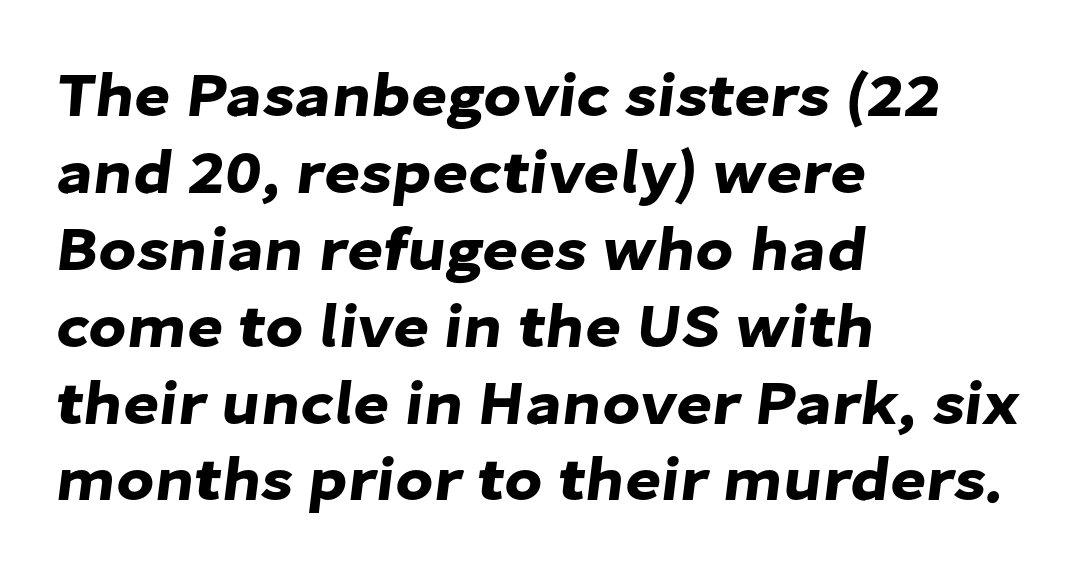
The image shows 62 px sans-serif type; set left-aligned, line spacing 1.24x, normal letter spacing, not underlined; low stroke contrast and a medium x-height.
